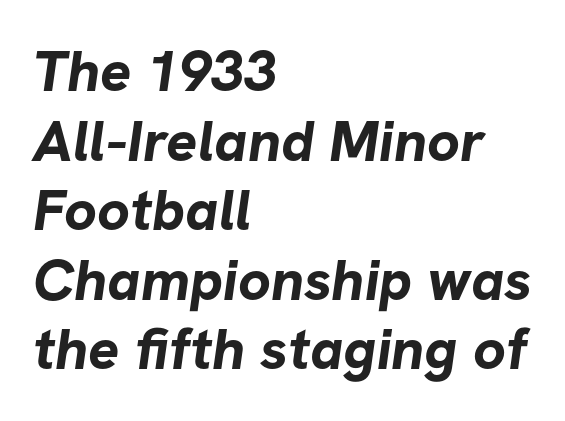
{"serif": "no", "bold": "yes", "weight": "bold", "width": "normal", "stroke_contrast": "low", "x_height": "medium", "monospaced": "no", "underline": "no", "align": "left", "line_spacing_ratio": 1.2, "letter_spacing": "normal", "letter_spacing_em": 0.0, "glyph_px": 58}
